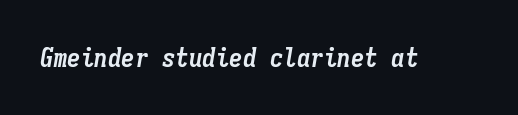
{"italic": "yes", "lean": "right", "slant_degrees": 9, "bold": "yes", "underline": "no", "letter_spacing": "normal", "letter_spacing_em": 0.0, "glyph_px": 27}
